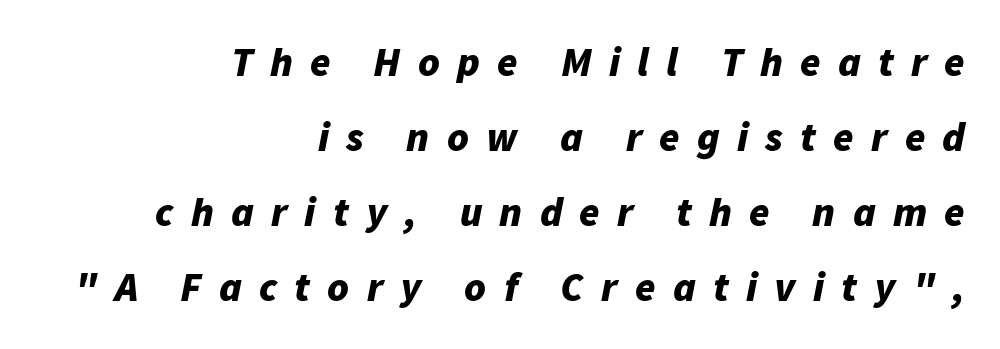
Q: Is the text bold? A: Yes.
Q: Is the text italic (slanted)? A: Yes, it leans right by about 11 degrees.
Q: Is the text underlined? A: No.
Q: How is the paragraph aligned? A: Right-aligned.
Q: Is the spacing between letters normal or unusually wide? A: Unusually wide.
Q: Width (condensed, normal, or wide)? A: Normal.
Q: Stroke contrast? A: Low.
Q: x-height? A: Medium.
Q: Monospaced? A: No.
